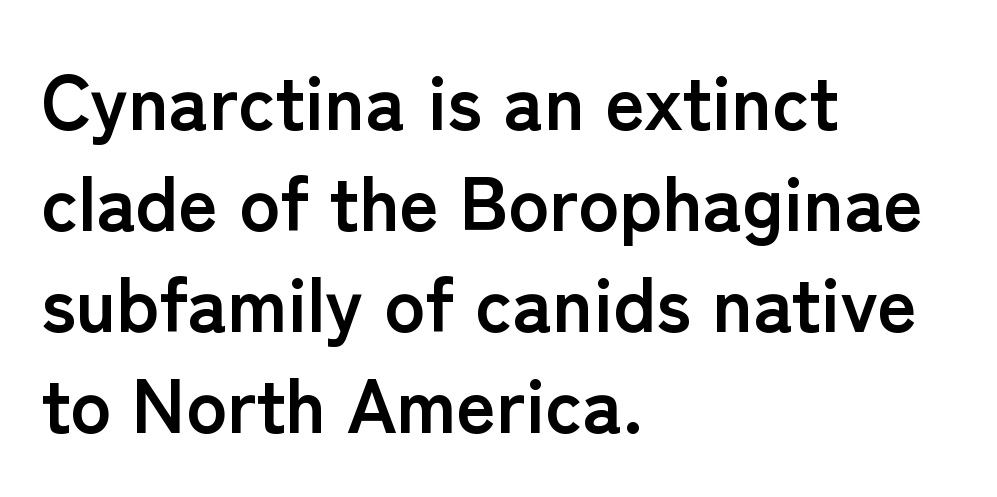
Compared with typical body copy, the letter spacing here is the same. One glance says typical: line gaps are just what's usual. Is this a fixed-width face? No — the glyphs have proportional, varying widths. The glyphs are unaccompanied by any horizontal stroke below them. Stroke thickness is high; the sample reads as a true bold.
